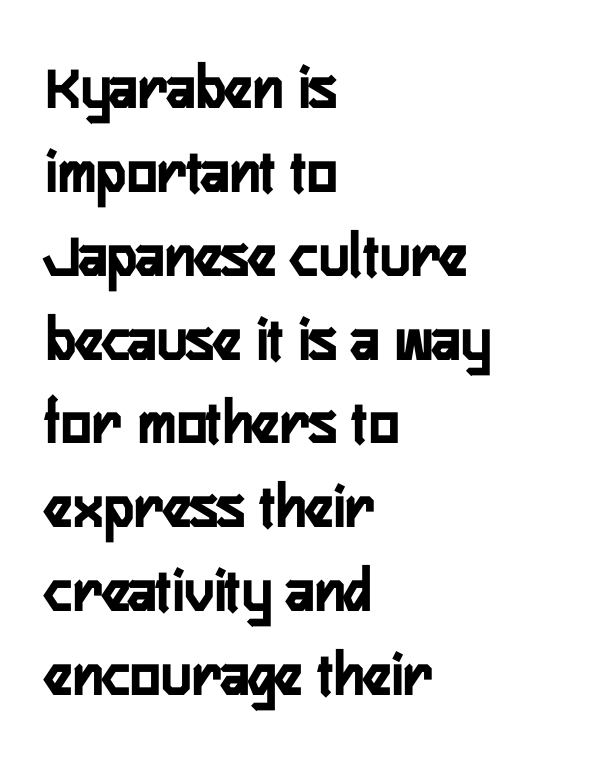
Spacing between characters is what you'd get straight out of the box. Beneath every word, the page is bare. Notice how descenders clear the ascenders below comfortably — that's standard leading. Every stem runs plumb, perpendicular to the baseline. These lines stack with their left ends in a neat column. These lines are composed in type without serifs.
